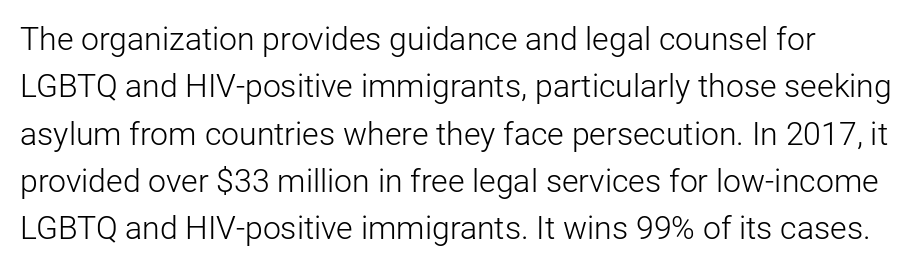
Q: Is the text bold? A: No.
Q: Is the text italic (slanted)? A: No, it is upright.
Q: Is the typeface a serif or a sans-serif typeface? A: Sans-serif.
Q: Is the text underlined? A: No.
Q: Is the spacing between letters normal or unusually wide? A: Normal.
Q: Is the spacing between lines tight, normal or loose? A: Normal.
Q: Width (condensed, normal, or wide)? A: Normal.
Q: Stroke contrast? A: Low.
Q: x-height? A: Medium.
Q: Monospaced? A: No.
